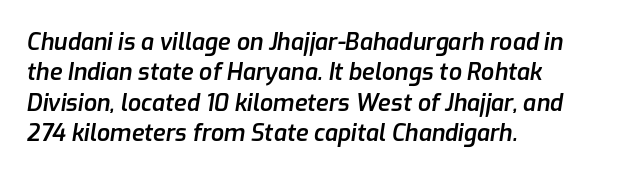
The image shows 23 px text type, italic (leaning right); set left-aligned, normal line spacing (1.32x), normal letter spacing, not underlined.
